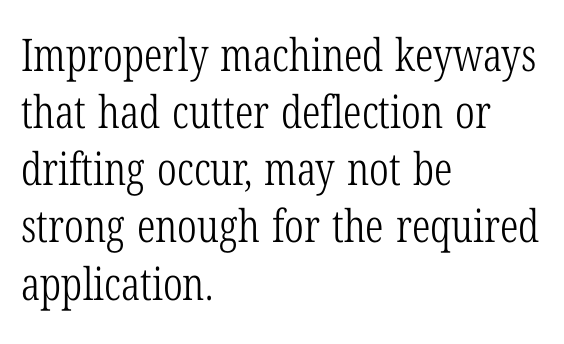
The image shows 45 px light, condensed serif type, upright; set left-aligned, normal line spacing (1.27x), normal letter spacing, not underlined; low stroke contrast and a medium x-height.
